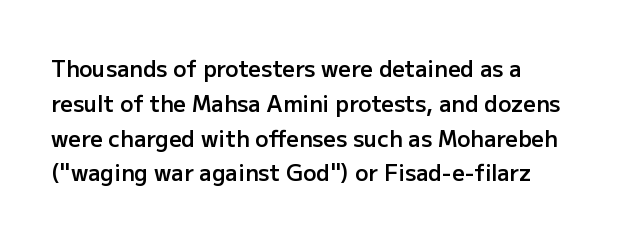
The image shows 22 px text type, upright; set left-aligned, normal line spacing (1.58x), normal letter spacing, not underlined.
